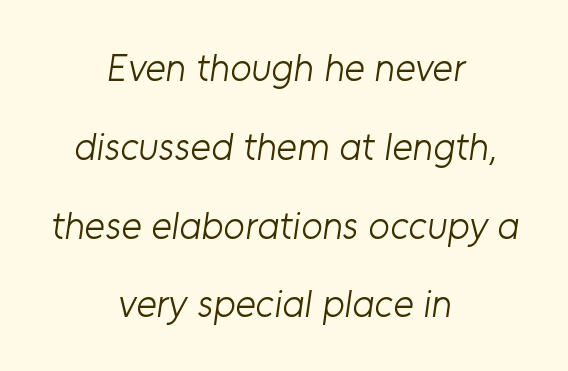
The image shows 39 px light sans-serif type; set centered, loose line spacing (2.02x), normal letter spacing, not underlined; low stroke contrast and a medium x-height.
